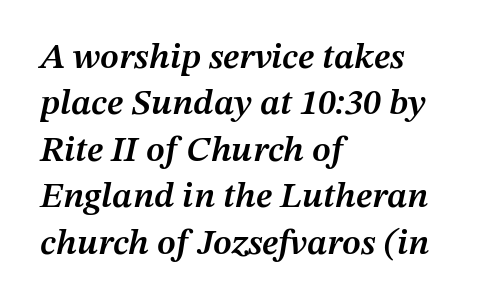
Q: Is the text bold? A: Semi-bold.
Q: Is the text italic (slanted)? A: Yes, it leans right by about 12 degrees.
Q: Is the text underlined? A: No.
Q: How is the paragraph aligned? A: Left-aligned.
Q: Is the spacing between letters normal or unusually wide? A: Normal.
Q: Is the spacing between lines tight, normal or loose? A: Normal.
Q: Width (condensed, normal, or wide)? A: Normal.
Q: Stroke contrast? A: Medium.
Q: x-height? A: Medium.
Q: Monospaced? A: No.
